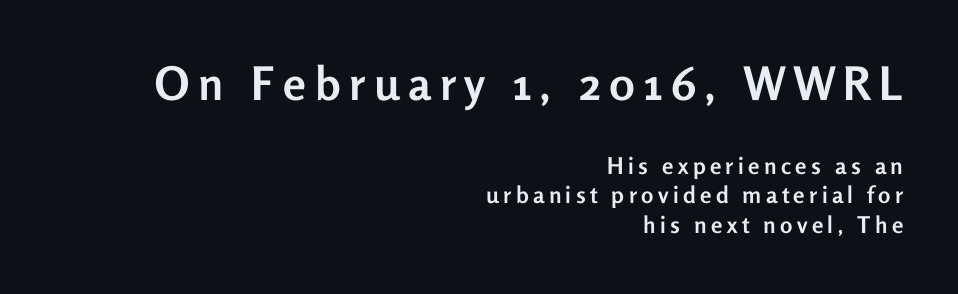
Q: Is the text bold? A: Yes.
Q: Is the text italic (slanted)? A: No, it is upright.
Q: Is the typeface a serif or a sans-serif typeface? A: Sans-serif.
Q: Is the text underlined? A: No.
Q: How is the paragraph aligned? A: Right-aligned.
Q: Is the spacing between lines tight, normal or loose? A: Normal.
Q: Which block of text is set in a larger size, the first (top) or the second (bottom)? A: The first (top) one.
Q: Width (condensed, normal, or wide)? A: Normal.
Q: Stroke contrast? A: Low.
Q: x-height? A: Medium.
Q: Monospaced? A: No.
